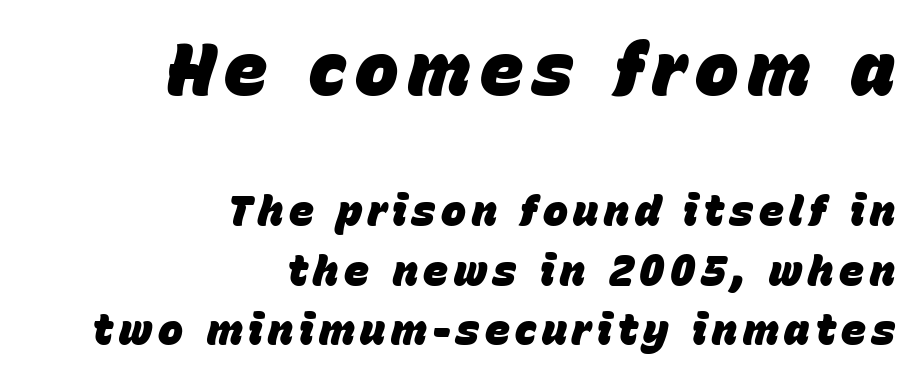
The block sitting higher on the canvas is the one with enlarged characters. The passage shown is emphatically bold. Character widths vary here, with narrow letters taking less room than wide ones. The foot of each line stays bare and open. Does the copy run flush right? Yes — the right margin is perfectly even. Summary of vertical rhythm: regular, with standard interline spacing.
